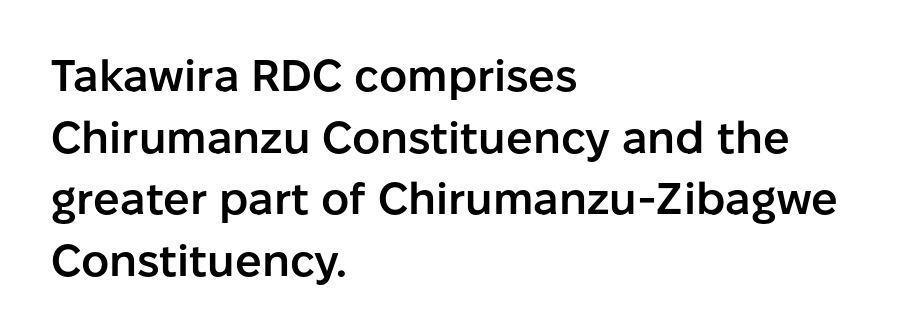
Q: Is the text bold? A: Semi-bold.
Q: Is the text italic (slanted)? A: No, it is upright.
Q: Is the typeface a serif or a sans-serif typeface? A: Sans-serif.
Q: Is the text underlined? A: No.
Q: How is the paragraph aligned? A: Left-aligned.
Q: Is the spacing between letters normal or unusually wide? A: Normal.
Q: Is the spacing between lines tight, normal or loose? A: Normal.
Q: Width (condensed, normal, or wide)? A: Normal.
Q: Stroke contrast? A: Low.
Q: x-height? A: Medium.
Q: Monospaced? A: No.
